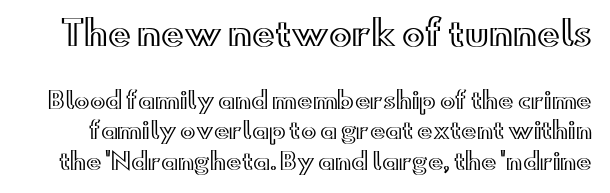
{"italic": "no", "width": "wide", "x_height": "small", "monospaced": "no", "underline": "no", "line_spacing": "normal", "line_spacing_ratio": 1.32, "letter_spacing": "normal", "letter_spacing_em": 0.0, "larger_block": "first", "size_ratio": 1.48, "glyph_px": 34}
